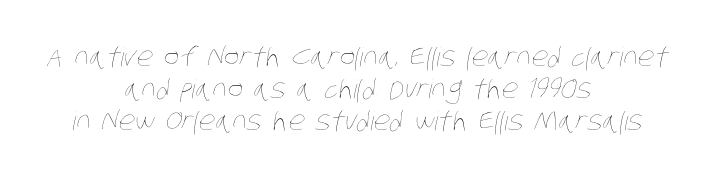
The font is comparable to plain body text, perhaps lighter. Has an underline been added? It has not. Compared with typical body copy, the letter spacing here is the same. Where is the straight margin? There isn't one; the lines are centered.
